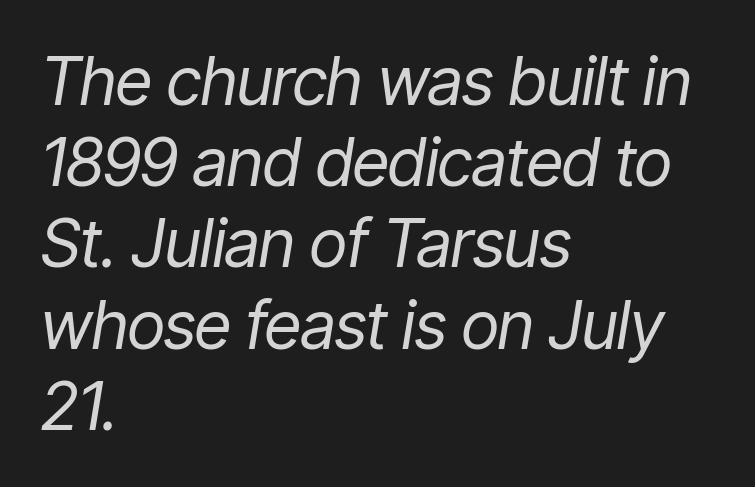
The image shows 66 px regular-weight, condensed type, italic (leaning right); set left-aligned, line spacing 1.23x, normal letter spacing, not underlined; low stroke contrast and a medium x-height.
